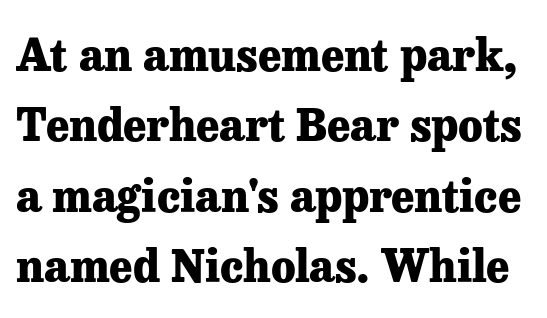
Q: Is the text bold? A: Yes.
Q: Is the text italic (slanted)? A: No, it is upright.
Q: Is the typeface a serif or a sans-serif typeface? A: Serif.
Q: Is the text underlined? A: No.
Q: Is the spacing between letters normal or unusually wide? A: Normal.
Q: Is the spacing between lines tight, normal or loose? A: Normal.
Q: Width (condensed, normal, or wide)? A: Normal.
Q: Stroke contrast? A: Low.
Q: x-height? A: Medium.
Q: Monospaced? A: No.
